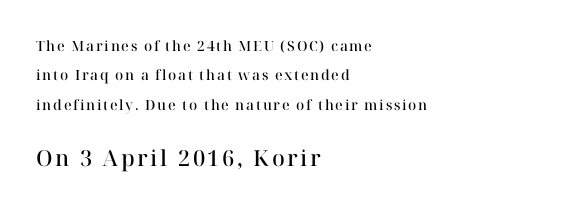
Q: Is the text bold? A: Semi-bold.
Q: Is the text italic (slanted)? A: No, it is upright.
Q: Is the text underlined? A: No.
Q: How is the paragraph aligned? A: Left-aligned.
Q: Is the spacing between lines tight, normal or loose? A: Loose.
Q: Which block of text is set in a larger size, the first (top) or the second (bottom)? A: The second (bottom) one.
